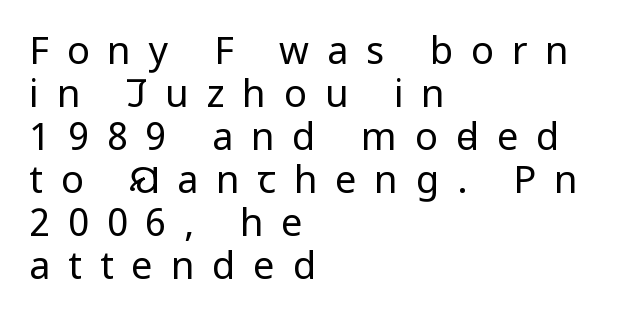
The image shows 38 px regular-weight, condensed sans-serif type, upright; set left-aligned, tight line spacing (1.13x), unusually wide letter spacing (+0.47 em), not underlined; low stroke contrast and a large x-height.
